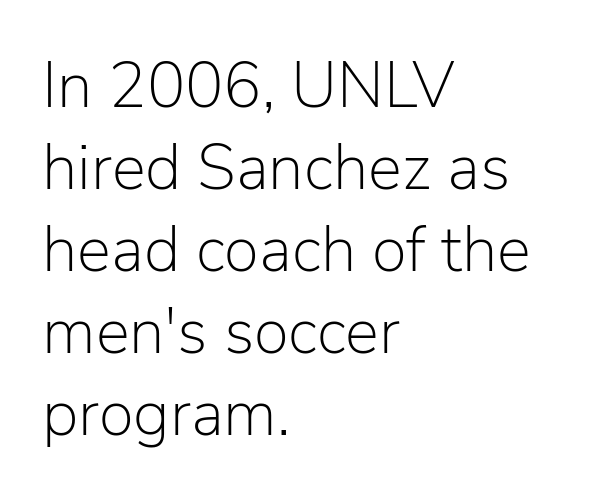
Q: Is the text bold? A: No.
Q: Is the text italic (slanted)? A: No, it is upright.
Q: Is the typeface a serif or a sans-serif typeface? A: Sans-serif.
Q: Is the text underlined? A: No.
Q: How is the paragraph aligned? A: Left-aligned.
Q: Is the spacing between letters normal or unusually wide? A: Normal.
Q: Is the spacing between lines tight, normal or loose? A: Normal.
Q: Width (condensed, normal, or wide)? A: Normal.
Q: Stroke contrast? A: Low.
Q: x-height? A: Medium.
Q: Monospaced? A: No.
